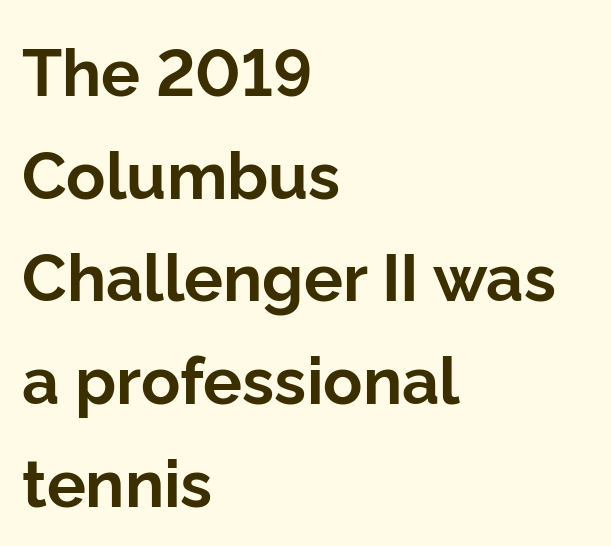
Q: Is the text bold? A: Yes.
Q: Is the text italic (slanted)? A: No, it is upright.
Q: Is the typeface a serif or a sans-serif typeface? A: Sans-serif.
Q: Is the text underlined? A: No.
Q: How is the paragraph aligned? A: Left-aligned.
Q: Is the spacing between letters normal or unusually wide? A: Normal.
Q: Is the spacing between lines tight, normal or loose? A: Normal.
Q: Width (condensed, normal, or wide)? A: Normal.
Q: Stroke contrast? A: Low.
Q: x-height? A: Medium.
Q: Monospaced? A: No.
